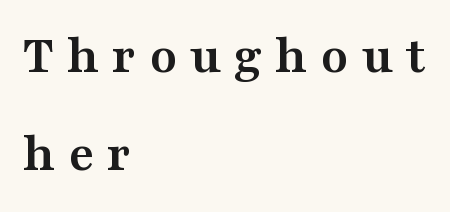
I'd describe the lettering as bold — thick and assertive. Descenders hang freely into open space. Posture: vertical. Is this a fixed-width face? No — the glyphs have proportional, varying widths.
